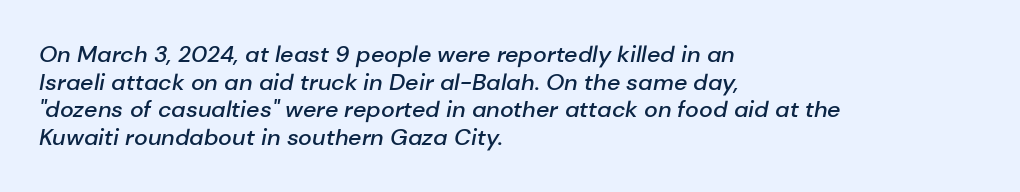
The font is running at a semibold setting, under full bold. A classic flush-left, rag-right setting is used for this passage. Yep, that's italic — everything's leaning. Spacing between characters is what you'd get straight out of the box.
